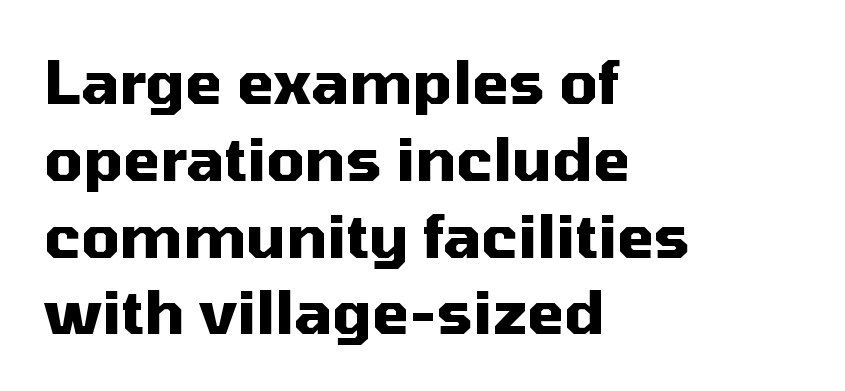
The image shows 60 px heavy sans-serif type, upright; set left-aligned, normal line spacing (1.28x), normal letter spacing, not underlined; medium stroke contrast and a medium x-height.
